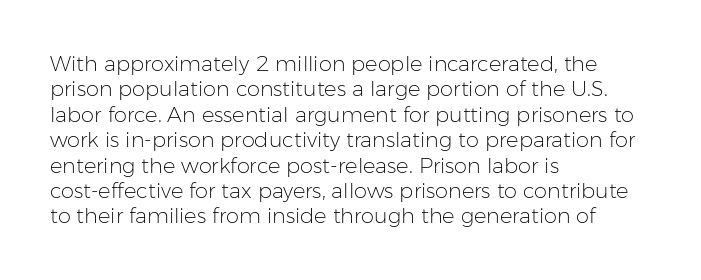
Q: Is the text bold? A: No.
Q: Is the text italic (slanted)? A: No, it is upright.
Q: Is the text underlined? A: No.
Q: How is the paragraph aligned? A: Left-aligned.
Q: Is the spacing between letters normal or unusually wide? A: Normal.
